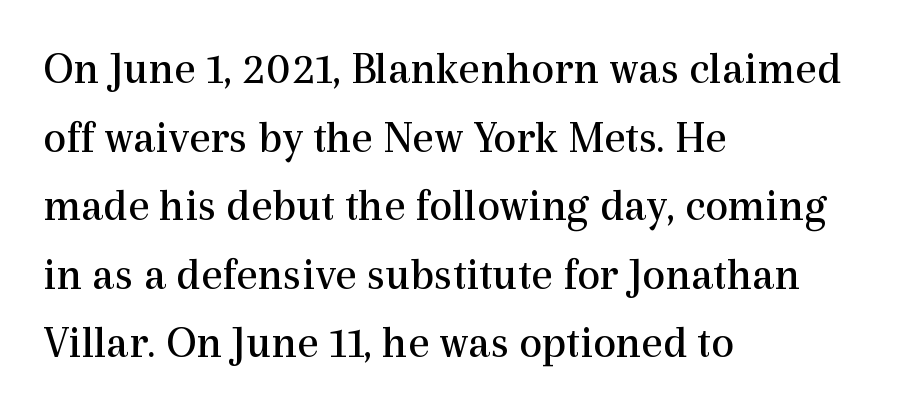
{"serif": "yes", "italic": "no", "bold": "no", "weight": "regular", "width": "normal", "x_height": "medium", "monospaced": "no", "underline": "no", "align": "left", "line_spacing": "normal", "line_spacing_ratio": 1.49, "letter_spacing": "normal", "letter_spacing_em": 0.0, "glyph_px": 46}
